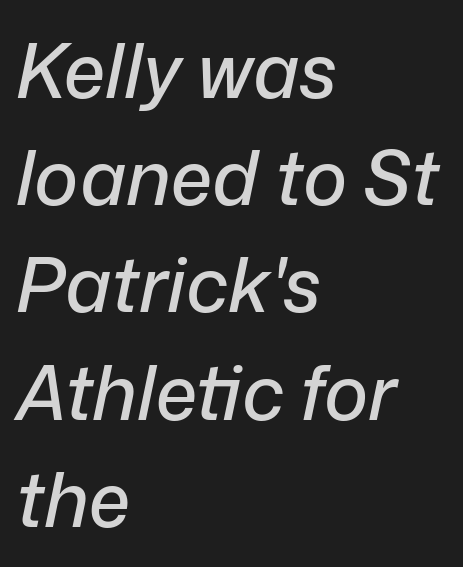
{"italic": "yes", "lean": "right", "slant_degrees": 12, "width": "normal", "stroke_contrast": "low", "x_height": "medium", "monospaced": "no", "underline": "no", "align": "left", "line_spacing": "normal", "line_spacing_ratio": 1.43, "letter_spacing": "normal", "letter_spacing_em": 0.0, "glyph_px": 75}
